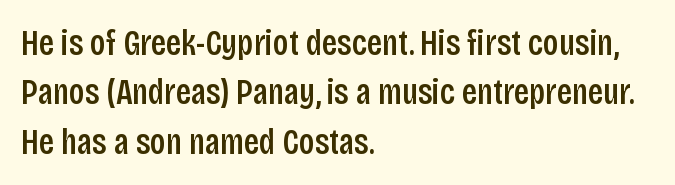
{"serif": "no", "italic": "no", "bold": "semi", "weight": "semibold", "width": "condensed", "stroke_contrast": "low", "x_height": "large", "monospaced": "no", "underline": "no", "align": "left", "line_spacing": "normal", "line_spacing_ratio": 1.37, "letter_spacing": "normal", "letter_spacing_em": 0.0, "glyph_px": 36}
